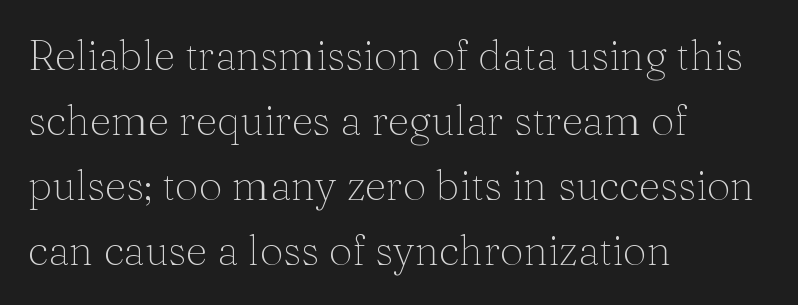
The setting favours the left margin, as ordinary paragraphs usually do. A typesetter would label this face a serif. Designer's note — italics off, roman on. Observe the ordinary spacing: letters are neighbours, not strangers. Is the stroke heavy? The answer is a plain regular-or-lighter.
